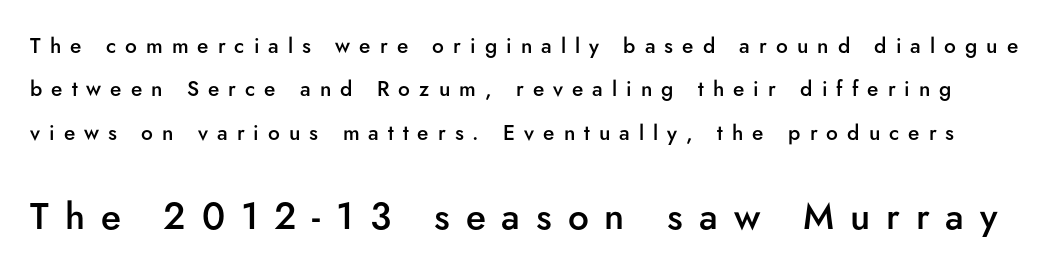
In terms of posture, this sample is upright. The line-height multiplier appears high, well above default. Rule under the text: the space is simply empty. You can tell from the bare stems that sans-serif type was used.
